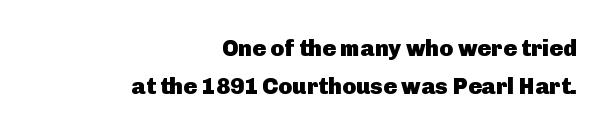
{"italic": "no", "bold": "yes", "underline": "no", "align": "right", "line_spacing": "normal", "line_spacing_ratio": 1.66, "letter_spacing": "normal", "letter_spacing_em": 0.0, "glyph_px": 23}
